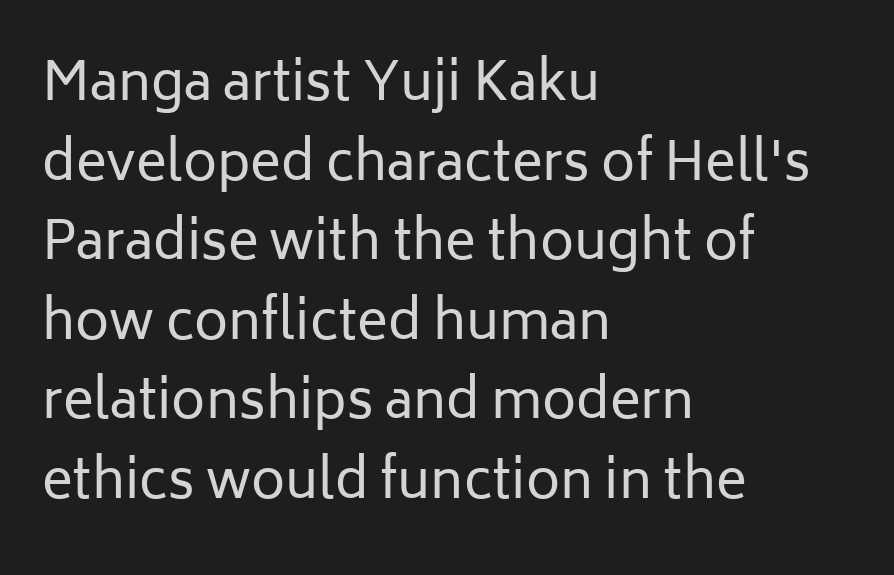
{"serif": "no", "italic": "no", "bold": "no", "weight": "regular", "width": "normal", "stroke_contrast": "low", "x_height": "medium", "monospaced": "no", "underline": "no", "align": "left", "line_spacing": "normal", "line_spacing_ratio": 1.53, "letter_spacing": "normal", "letter_spacing_em": 0.0, "glyph_px": 52}
